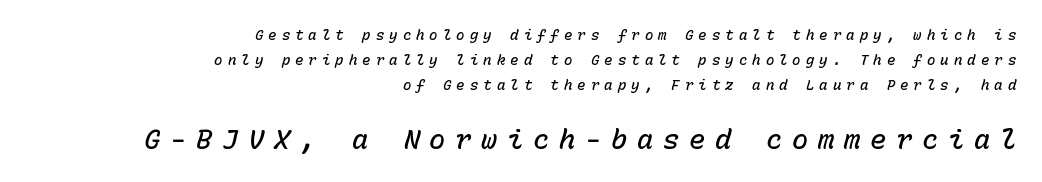
The image shows 27 px text type, italic (leaning right); set right-aligned, line spacing 1.79x, unusually wide letter spacing (+0.36 em), not underlined; the second (bottom) block is 1.93x larger.
